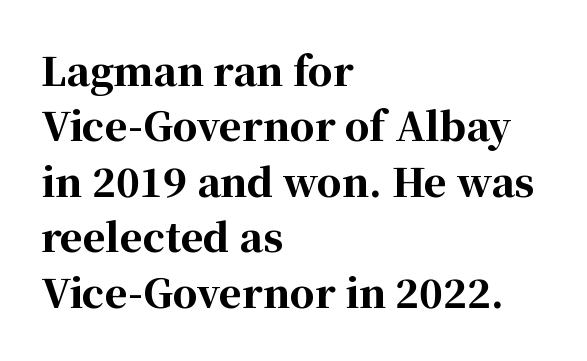
Words float on clear page, feet unadorned. Yep, those are serifs on the letters. Varying glyph widths throughout — classic text-font behaviour. The rows are spaced the way most documents space them.
